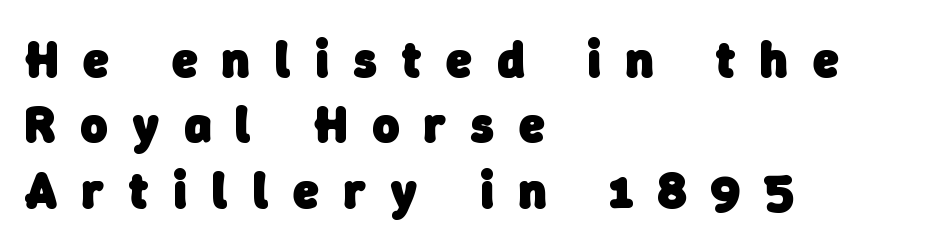
Unmarked baselines from the first word to the last. Bold? Absolutely — the strokes are thick and heavy. What kind of face is this? One without serifs — a sans. Each word looks stretched out because of the extra space between its letters. Reading down the column, the eye jumps a familiar distance to each next line.
